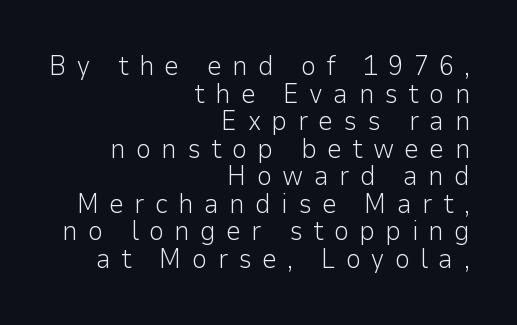
{"italic": "no", "bold": "no", "underline": "no", "align": "right", "line_spacing": "tight", "line_spacing_ratio": 1.02, "letter_spacing": "wide", "letter_spacing_em": 0.38, "glyph_px": 27}
